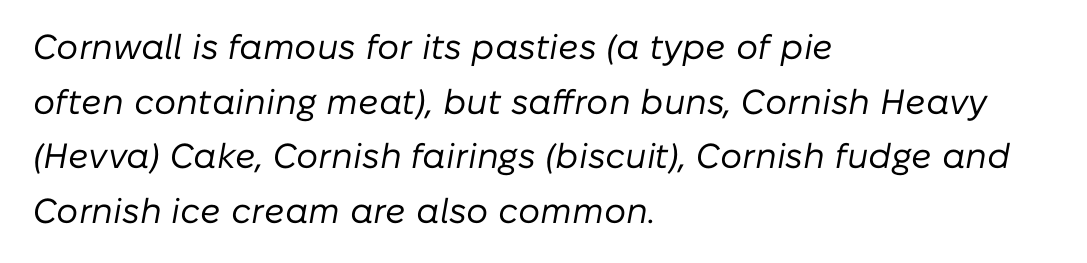
Varying glyph widths throughout — classic text-font behaviour. Successive baselines arrive at the customary interval. A quiet, ordinary-to-light weight characterises the typeface. Beneath every word, the page is bare.
